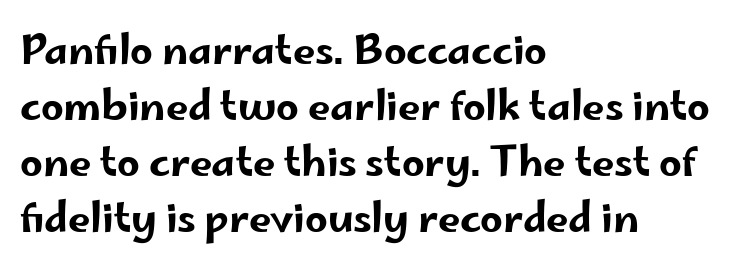
Look at the bottom of the vertical strokes: they stop flat, with no serifs. Is the letter spacing exaggerated? No — it looks like the ordinary default. A roman cut, with each character standing at attention. A classic flush-left, rag-right setting is used for this passage.
